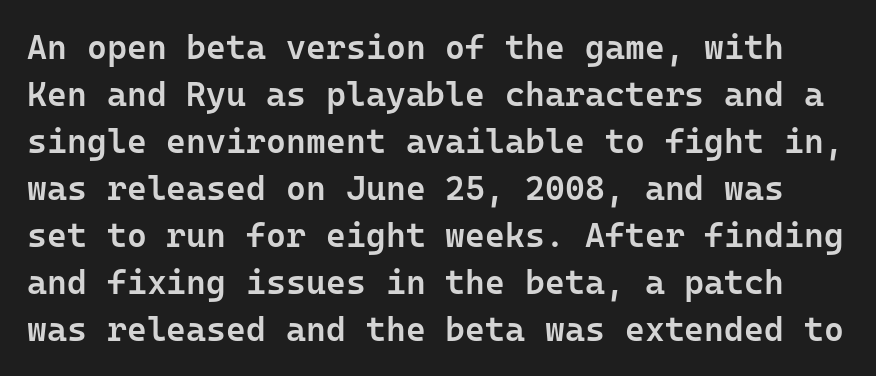
The image shows 34 px semibold sans-serif type, upright, monospaced; set normal line spacing (1.38x), normal letter spacing, not underlined; low stroke contrast and a medium x-height.
